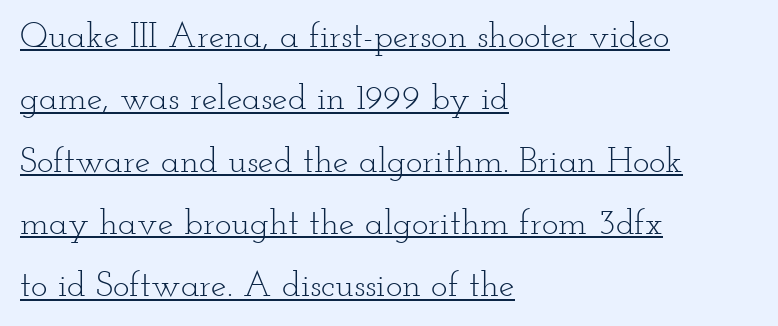
If you drew a line through each stem, it would be perfectly vertical. Underline: present. In terms of letterspacing, this is plain default setting. Spacing verdict: proportional, widths tailored to each character. Nothing heavy about these letters — not bold at all. Typographically, this falls in the serif category.
